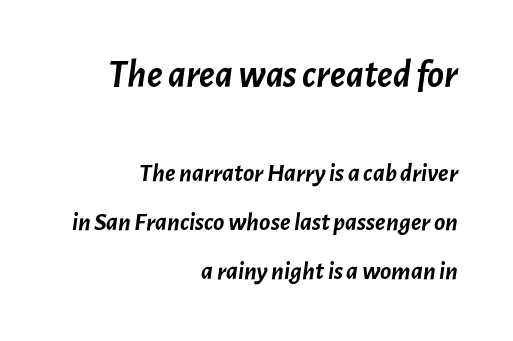
The image shows 39 px semibold type, italic (leaning right); set right-aligned, line spacing 1.89x, normal letter spacing, not underlined; the first (top) block is 1.5x larger; low stroke contrast and a medium x-height.
